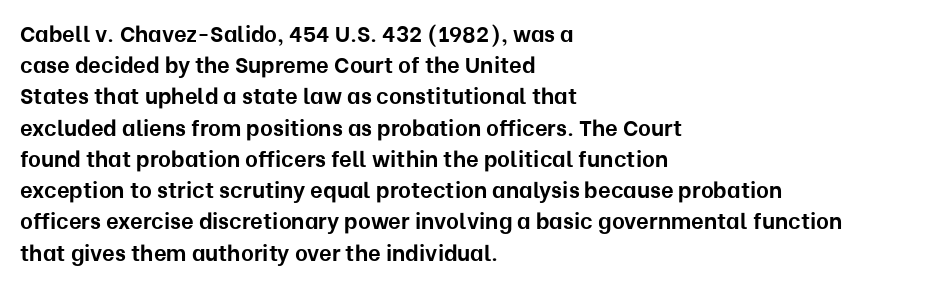
Q: Is the text bold? A: Yes.
Q: Is the text italic (slanted)? A: No, it is upright.
Q: Is the text underlined? A: No.
Q: How is the paragraph aligned? A: Left-aligned.
Q: Is the spacing between letters normal or unusually wide? A: Normal.
Q: Is the spacing between lines tight, normal or loose? A: Normal.
